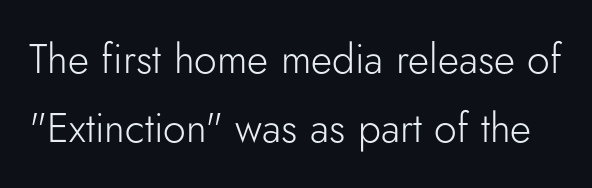
{"serif": "no", "italic": "no", "bold": "no", "weight": "light", "width": "normal", "stroke_contrast": "low", "x_height": "small", "monospaced": "no", "underline": "no", "line_spacing": "normal", "line_spacing_ratio": 1.69, "letter_spacing": "normal", "letter_spacing_em": 0.0, "glyph_px": 41}
